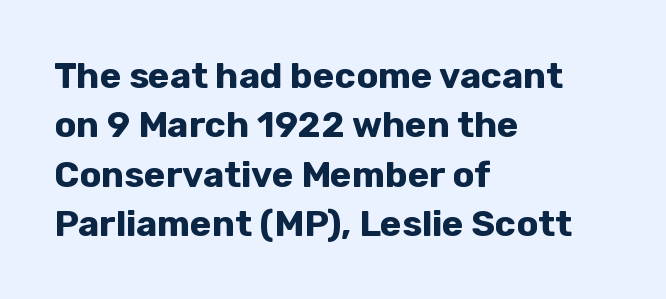
The image shows 36 px bold sans-serif type, upright; set left-aligned, normal line spacing (1.37x), normal letter spacing, not underlined; low stroke contrast and a medium x-height.
